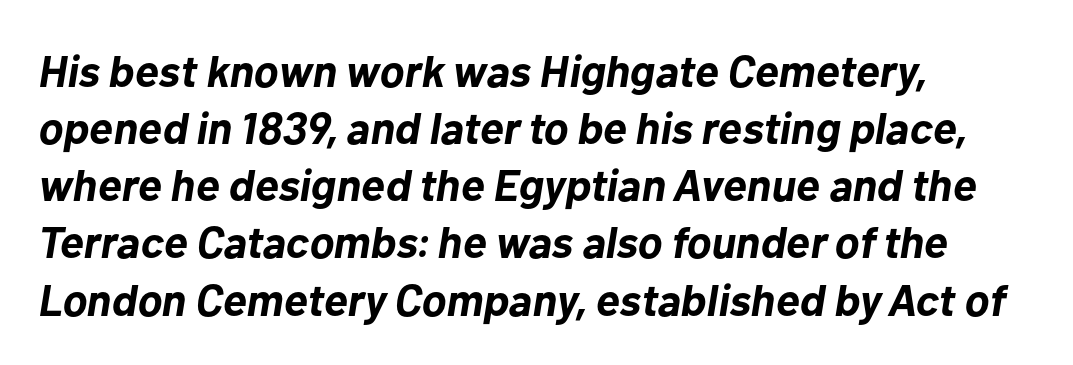
Regular leading. What stands out about the letter spacing? Nothing — it is the standard amount. Proportional: the letters do not fall into vertical columns. A full-strength bold gives these letters their thick strokes.
